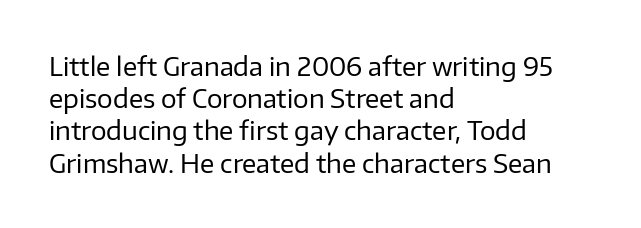
The image shows 26 px text type, upright; set left-aligned, line spacing 1.24x, normal letter spacing, not underlined.
